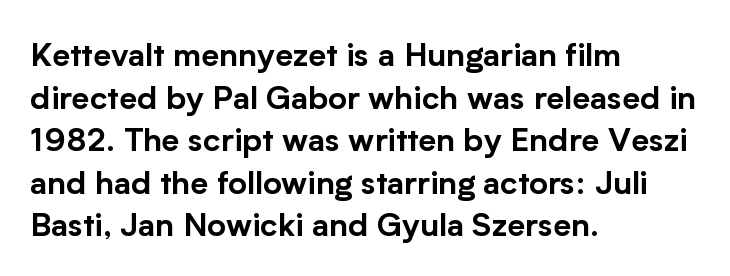
{"serif": "no", "italic": "no", "width": "normal", "stroke_contrast": "low", "x_height": "medium", "monospaced": "no", "underline": "no", "align": "left", "line_spacing": "normal", "line_spacing_ratio": 1.33, "letter_spacing": "normal", "letter_spacing_em": 0.0, "glyph_px": 32}
